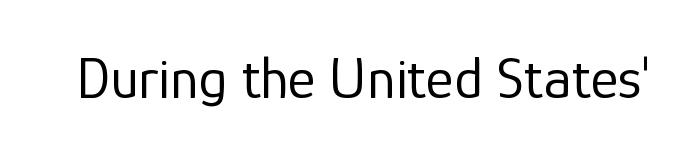
{"serif": "no", "italic": "no", "bold": "no", "weight": "regular", "width": "normal", "stroke_contrast": "low", "x_height": "medium", "monospaced": "no", "underline": "no", "letter_spacing": "normal", "letter_spacing_em": 0.0, "glyph_px": 59}
